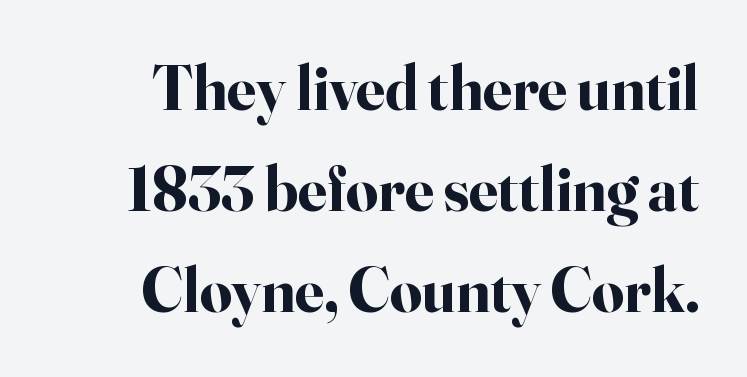
Q: Is the text bold? A: Yes.
Q: Is the text italic (slanted)? A: No, it is upright.
Q: Is the typeface a serif or a sans-serif typeface? A: Serif.
Q: Is the text underlined? A: No.
Q: Is the spacing between letters normal or unusually wide? A: Normal.
Q: Is the spacing between lines tight, normal or loose? A: Normal.
Q: Width (condensed, normal, or wide)? A: Normal.
Q: Stroke contrast? A: High.
Q: x-height? A: Small.
Q: Monospaced? A: No.
